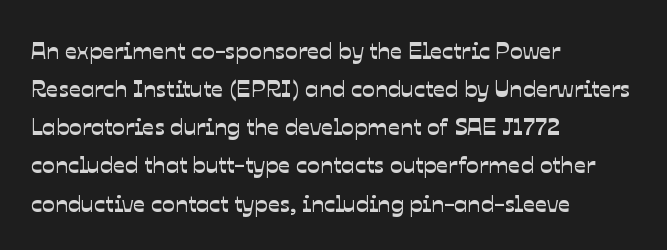
The paragraph has a hard left edge and a soft right edge. Underlining? Definitely not there. The gaps between neighbouring characters are ordinary and unremarkable. Baseline-to-baseline distance is the conventional proportion of letter height.
